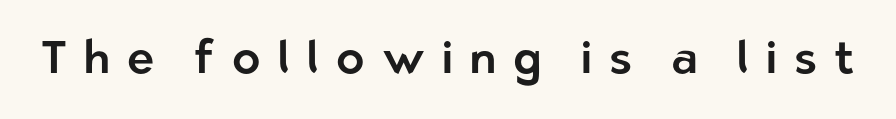
A typesetter would call this proportional, since set widths differ per character. The gaps between neighbouring characters are conspicuously large. Quick note: underline off. The font family rendered here belongs to the sans-serif group. Do the letters lean? They stand straight.
